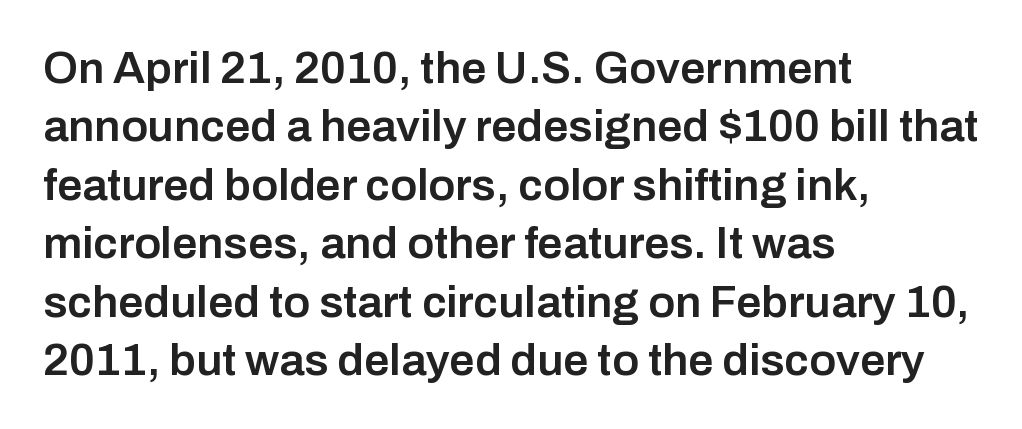
{"serif": "no", "italic": "no", "bold": "semi", "weight": "semibold", "width": "normal", "stroke_contrast": "low", "x_height": "medium", "monospaced": "no", "underline": "no", "align": "left", "line_spacing": "normal", "line_spacing_ratio": 1.3, "letter_spacing": "normal", "letter_spacing_em": 0.0, "glyph_px": 45}
